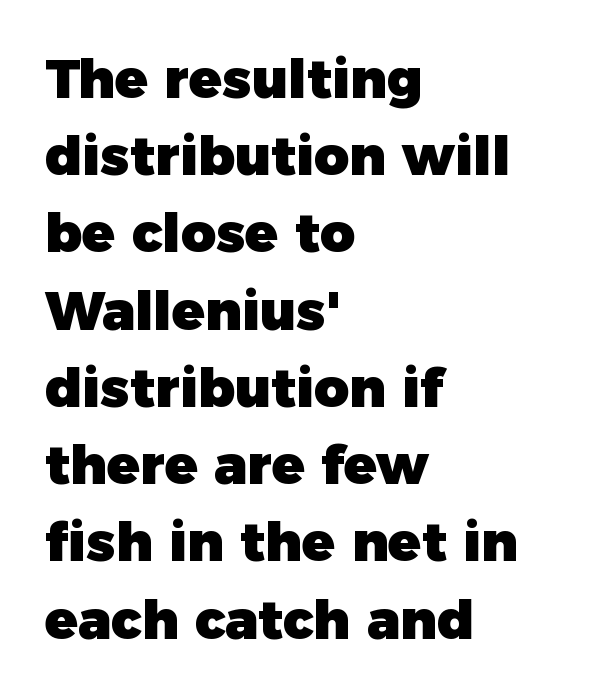
Q: Is the text bold? A: Yes.
Q: Is the text italic (slanted)? A: No, it is upright.
Q: Is the typeface a serif or a sans-serif typeface? A: Sans-serif.
Q: Is the text underlined? A: No.
Q: How is the paragraph aligned? A: Left-aligned.
Q: Is the spacing between letters normal or unusually wide? A: Normal.
Q: Is the spacing between lines tight, normal or loose? A: Normal.
Q: Width (condensed, normal, or wide)? A: Normal.
Q: Stroke contrast? A: Low.
Q: x-height? A: Medium.
Q: Monospaced? A: No.
